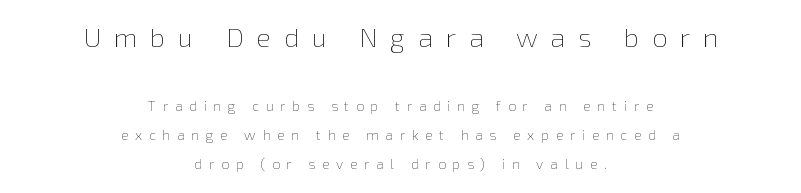
The image shows 27 px text type, upright; set centered, loose line spacing (2.07x), unusually wide letter spacing (+0.48 em), not underlined; the first (top) block is 1.93x larger.
